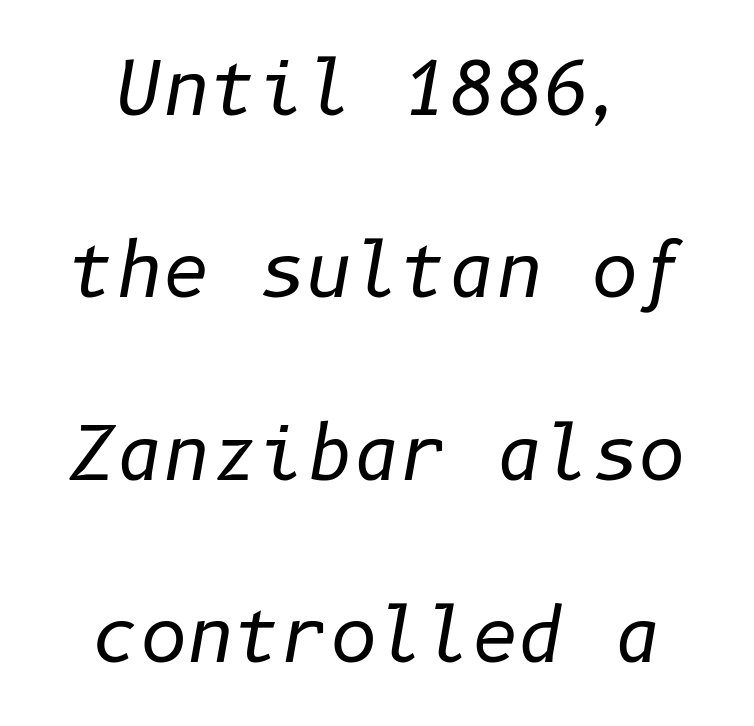
Does the leading feel generous? Absolutely, it's lavish. There's an unmistakable incline to the writing here. You could call the tracking neutral — neither tight nor loose. Heft: none added — not bold. The specimen omits any rule beneath the text block's lines.
